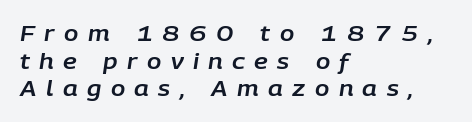
The image shows 21 px text type, italic (leaning right); set left-aligned, normal line spacing (1.31x), unusually wide letter spacing (+0.45 em), not underlined.
